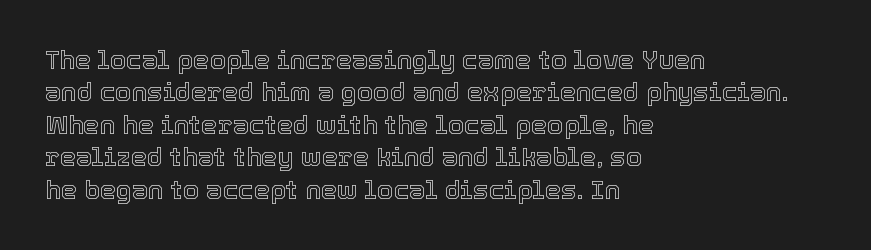
{"italic": "no", "underline": "no", "align": "left", "line_spacing": "normal", "line_spacing_ratio": 1.25, "letter_spacing": "normal", "letter_spacing_em": 0.0, "glyph_px": 26}
